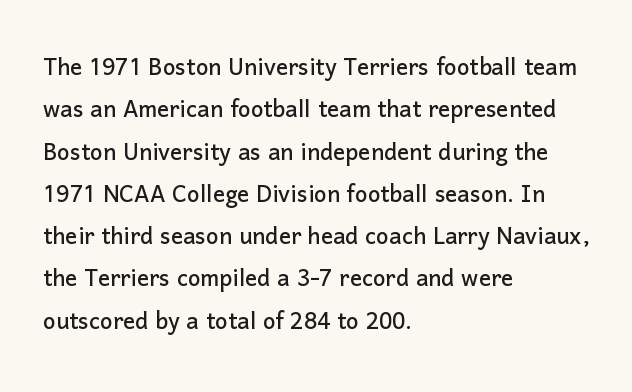
{"serif": "no", "italic": "no", "width": "normal", "stroke_contrast": "low", "x_height": "medium", "monospaced": "no", "underline": "no", "align": "left", "line_spacing": "normal", "line_spacing_ratio": 1.41, "letter_spacing": "normal", "letter_spacing_em": 0.0, "glyph_px": 30}
